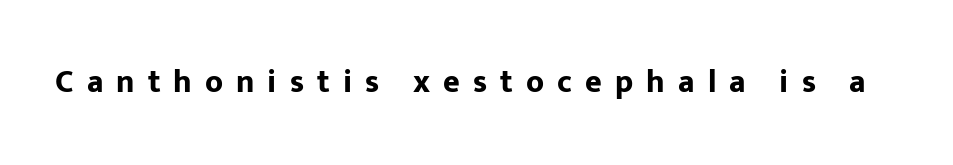
Q: Is the text bold? A: Yes.
Q: Is the text italic (slanted)? A: No, it is upright.
Q: Is the typeface a serif or a sans-serif typeface? A: Sans-serif.
Q: Is the text underlined? A: No.
Q: Is the spacing between letters normal or unusually wide? A: Unusually wide.
Q: Width (condensed, normal, or wide)? A: Normal.
Q: Stroke contrast? A: Low.
Q: x-height? A: Medium.
Q: Monospaced? A: No.
